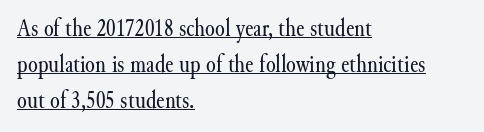
Think standard paragraph weight, or any step lighter than that. Does a line run under the words? Yes, clearly. Observe the ordinary spacing: letters are neighbours, not strangers. Which margin do the lines hug? The left one — the right edge is uneven. The letters stand upright; this is a roman face.
